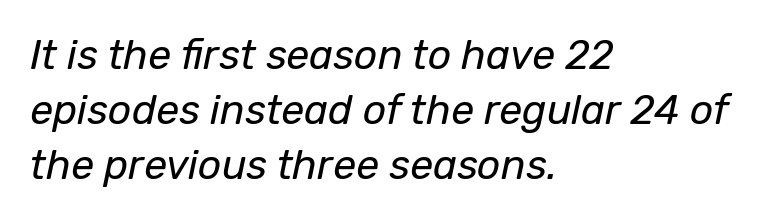
Q: Is the text bold? A: No.
Q: Is the text italic (slanted)? A: Yes, it leans right by about 12 degrees.
Q: Is the text underlined? A: No.
Q: How is the paragraph aligned? A: Left-aligned.
Q: Is the spacing between letters normal or unusually wide? A: Normal.
Q: Is the spacing between lines tight, normal or loose? A: Normal.
Q: Width (condensed, normal, or wide)? A: Normal.
Q: Stroke contrast? A: Low.
Q: x-height? A: Medium.
Q: Monospaced? A: No.
